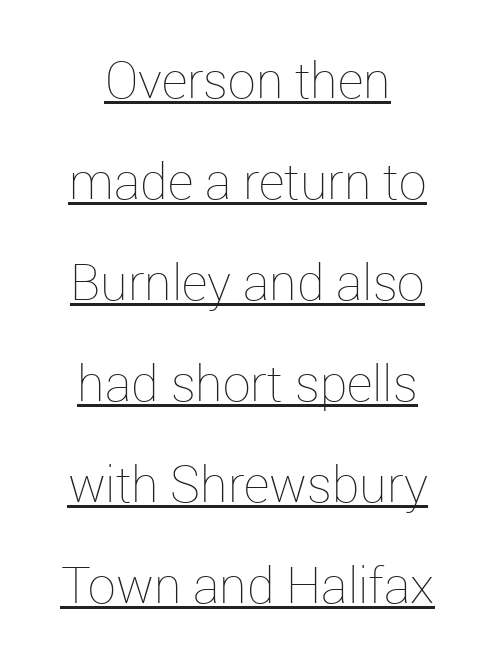
The image shows 50 px thin type, upright; set centered, loose line spacing (2.02x), normal letter spacing, underlined; low stroke contrast and a medium x-height.
